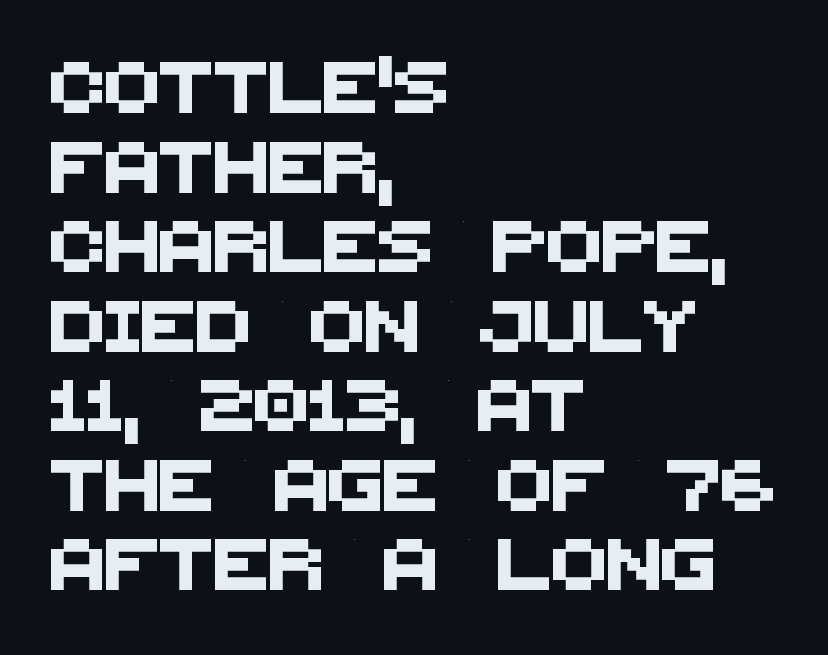
Is this a fixed-width face? No — the glyphs have proportional, varying widths. The foot of each line stays bare and open. The face used here is rendered with its standard letterfit. The passage shown is typeset with a sans-serif family.
